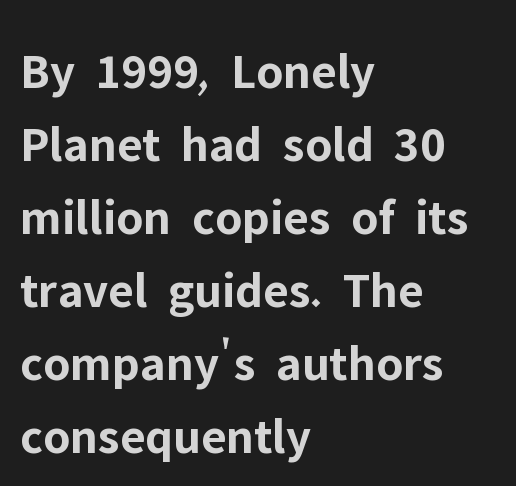
Q: Is the text bold? A: Yes.
Q: Is the text italic (slanted)? A: No, it is upright.
Q: Is the typeface a serif or a sans-serif typeface? A: Sans-serif.
Q: Is the text underlined? A: No.
Q: How is the paragraph aligned? A: Left-aligned.
Q: Is the spacing between letters normal or unusually wide? A: Normal.
Q: Is the spacing between lines tight, normal or loose? A: Normal.
Q: Width (condensed, normal, or wide)? A: Normal.
Q: Stroke contrast? A: Low.
Q: x-height? A: Medium.
Q: Monospaced? A: No.
